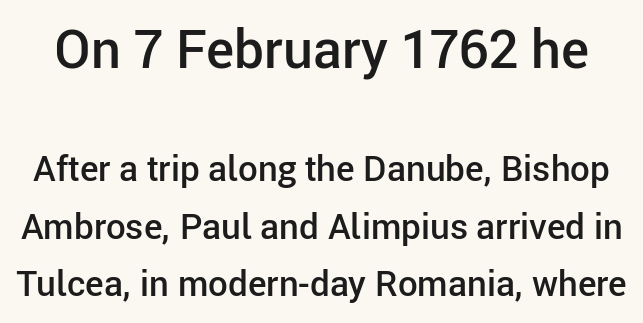
{"serif": "no", "italic": "no", "bold": "semi", "weight": "semibold", "width": "normal", "stroke_contrast": "low", "x_height": "medium", "monospaced": "no", "underline": "no", "line_spacing": "normal", "line_spacing_ratio": 1.65, "letter_spacing": "normal", "letter_spacing_em": 0.0, "larger_block": "first", "size_ratio": 1.51, "glyph_px": 53}
